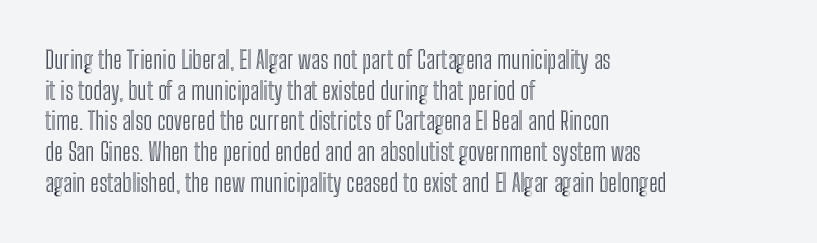
Q: Is the text italic (slanted)? A: No, it is upright.
Q: Is the text underlined? A: No.
Q: How is the paragraph aligned? A: Left-aligned.
Q: Is the spacing between letters normal or unusually wide? A: Normal.
Q: Is the spacing between lines tight, normal or loose? A: Normal.
